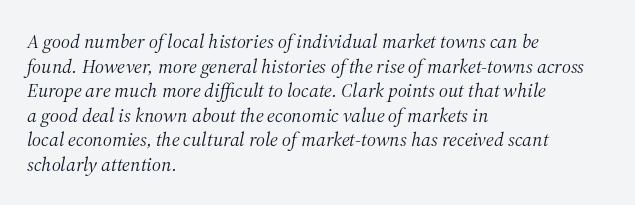
The image shows 20 px text type, italic (leaning right); set left-aligned, line spacing 1.23x, normal letter spacing, not underlined.
